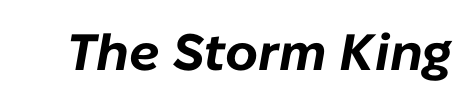
Q: Is the text bold? A: Yes.
Q: Is the text italic (slanted)? A: Yes, it leans right by about 10 degrees.
Q: Is the text underlined? A: No.
Q: Is the spacing between letters normal or unusually wide? A: Normal.
Q: Width (condensed, normal, or wide)? A: Normal.
Q: Stroke contrast? A: Low.
Q: x-height? A: Medium.
Q: Monospaced? A: No.
